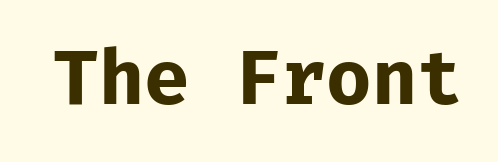
The image shows 74 px bold sans-serif type, upright; set normal letter spacing, not underlined; low stroke contrast and a medium x-height.
